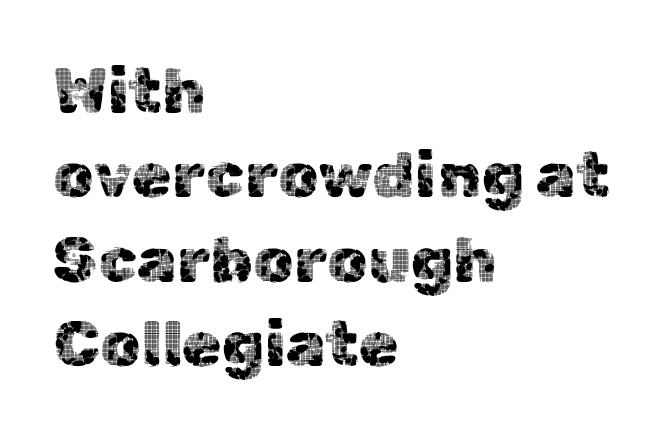
The image shows 64 px sans-serif type, upright; set left-aligned, normal line spacing (1.32x), normal letter spacing, not underlined; a medium x-height.
